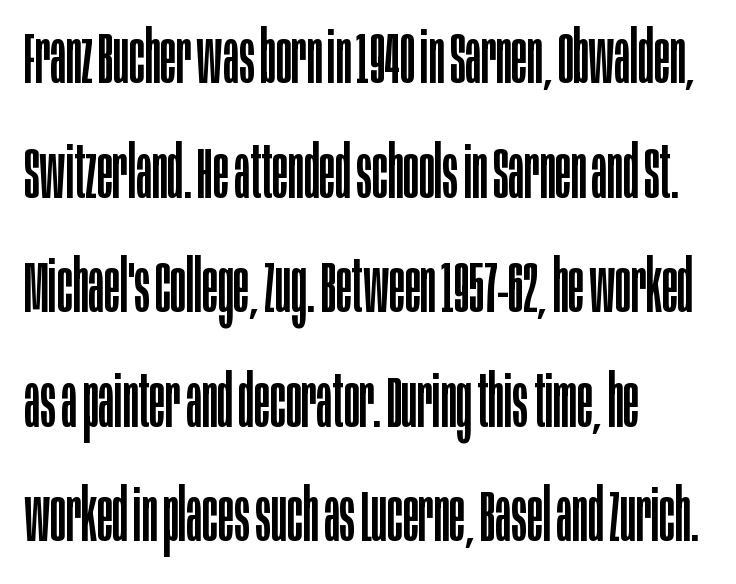
The image shows 73 px regular-weight, condensed sans-serif type, upright; set left-aligned, normal line spacing (1.57x), normal letter spacing, not underlined; low stroke contrast and a large x-height.
